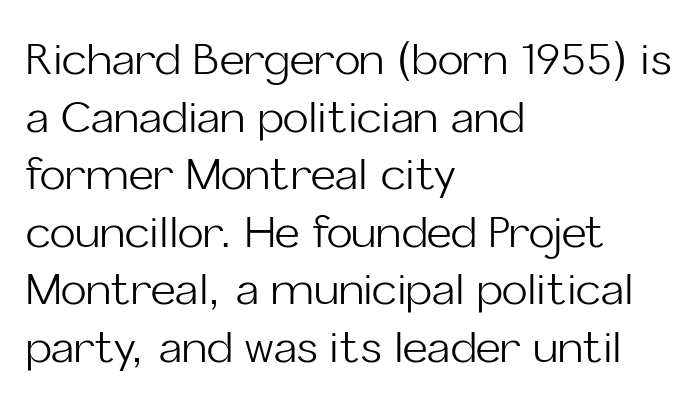
Q: Is the text bold? A: No.
Q: Is the text italic (slanted)? A: No, it is upright.
Q: Is the typeface a serif or a sans-serif typeface? A: Sans-serif.
Q: Is the text underlined? A: No.
Q: How is the paragraph aligned? A: Left-aligned.
Q: Is the spacing between letters normal or unusually wide? A: Normal.
Q: Is the spacing between lines tight, normal or loose? A: Normal.
Q: Width (condensed, normal, or wide)? A: Normal.
Q: Stroke contrast? A: Low.
Q: x-height? A: Medium.
Q: Monospaced? A: No.
